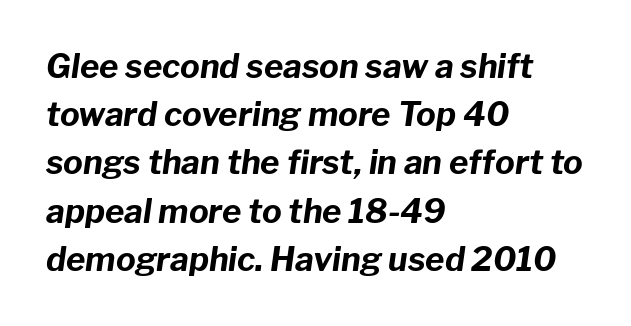
Proportional: the letters do not fall into vertical columns. Plenty of ink on the page — the face is bold. Type without underlining. Looking at the ascenders, they clearly lean.
